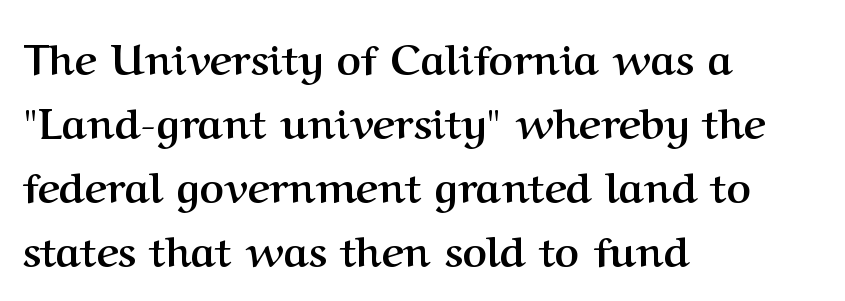
The image shows 42 px semibold serif type, upright; set left-aligned, normal line spacing (1.52x), normal letter spacing, not underlined; medium stroke contrast and a medium x-height.
